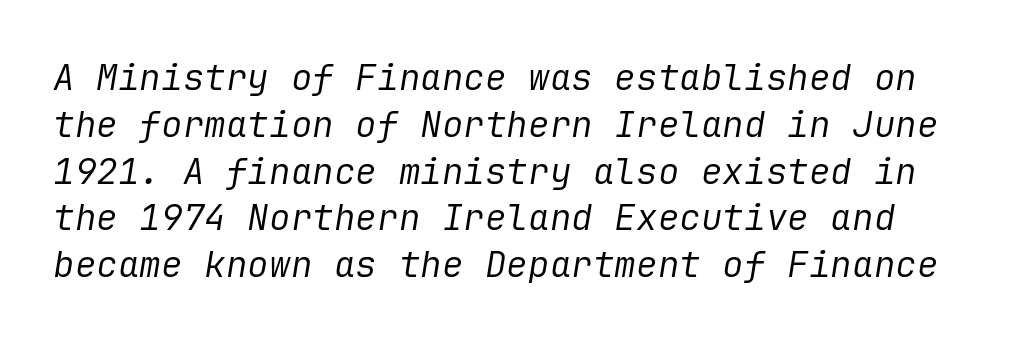
Honestly, the letter spacing is just normal — you wouldn't notice it. One glance says typical: line gaps are just what's usual. Summary of weight: not heavy and not bold. Just letters on the line, the space beneath them empty.
